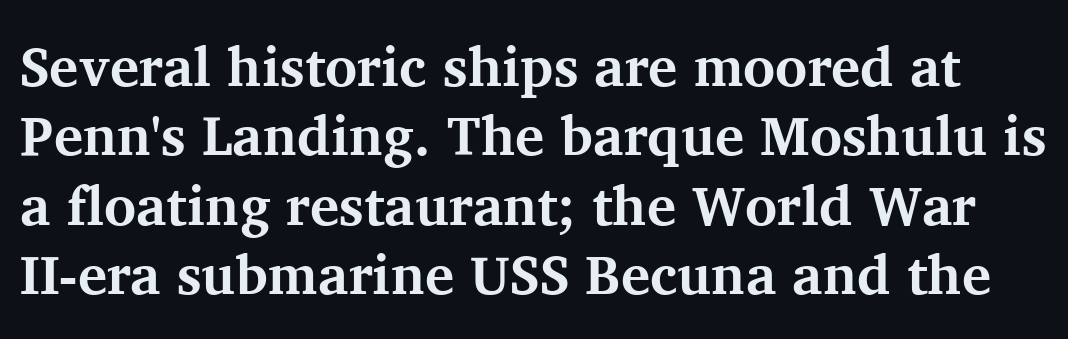
{"serif": "yes", "italic": "no", "bold": "yes", "weight": "bold", "width": "normal", "stroke_contrast": "medium", "x_height": "medium", "monospaced": "no", "underline": "no", "line_spacing": "normal", "line_spacing_ratio": 1.26, "letter_spacing": "normal", "letter_spacing_em": 0.0, "glyph_px": 55}
